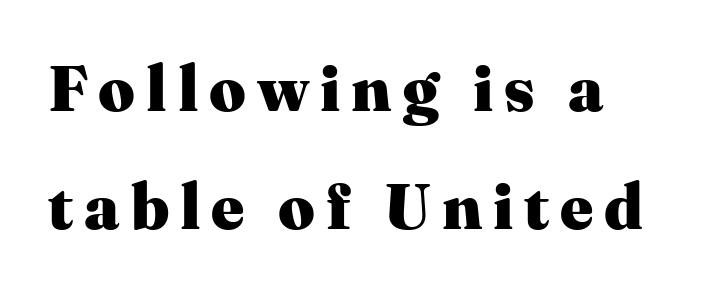
The image shows 64 px heavy serif type, upright; set line spacing 1.84x, not underlined; medium stroke contrast and a medium x-height.
